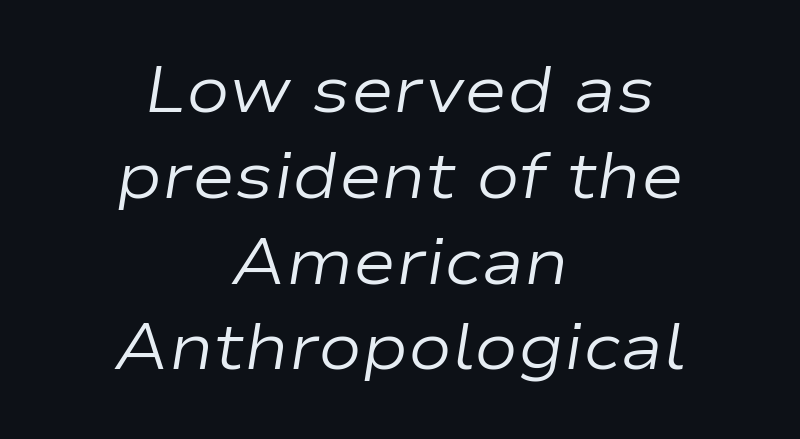
Q: Is the text bold? A: No.
Q: Is the text italic (slanted)? A: Yes, it leans right by about 9 degrees.
Q: Is the text underlined? A: No.
Q: How is the paragraph aligned? A: Centered.
Q: Is the spacing between letters normal or unusually wide? A: Normal.
Q: Is the spacing between lines tight, normal or loose? A: Normal.
Q: Width (condensed, normal, or wide)? A: Wide.
Q: Stroke contrast? A: Low.
Q: x-height? A: Medium.
Q: Monospaced? A: No.
